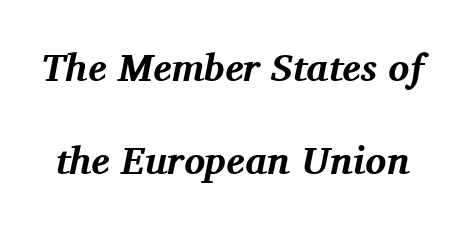
The typography opts for an oblique posture over an upright one. Quick note: underline off. As a designer I'd log this as weight 700, bold. Character widths vary here, with narrow letters taking less room than wide ones. The type is set solid horizontally, with unmodified tracking. Widely set lines give the paragraph a tall, airy silhouette.
